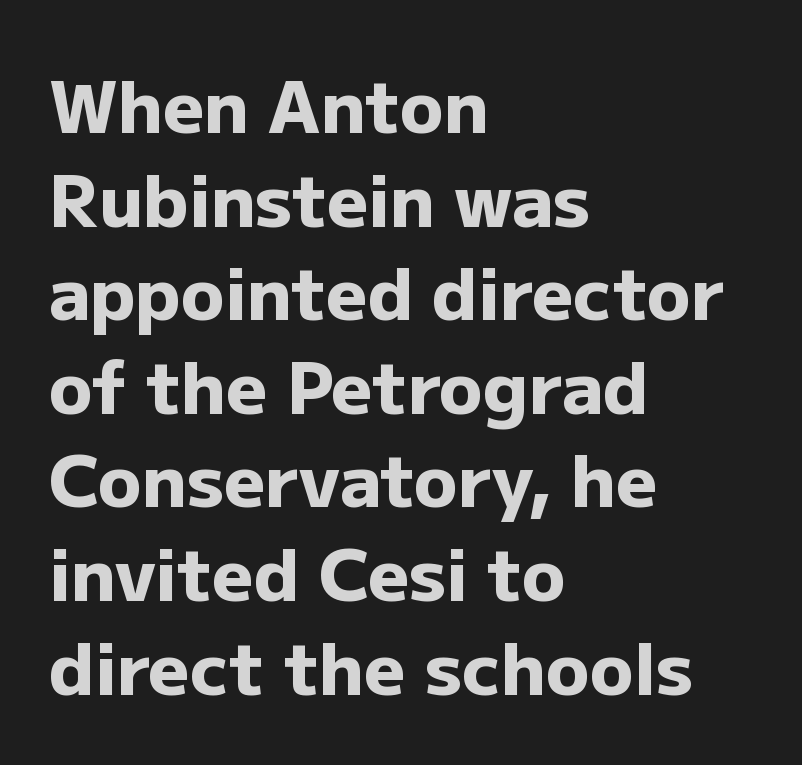
Each letter keeps its own natural width here, so spacing adapts to shape. This is the regular roman posture of the typeface. Does the leading feel generous? No, just average. Caption: bold face, heavy strokes. All the whitespace from short lines collects on the right. Each row of text sits above clean, open space.
